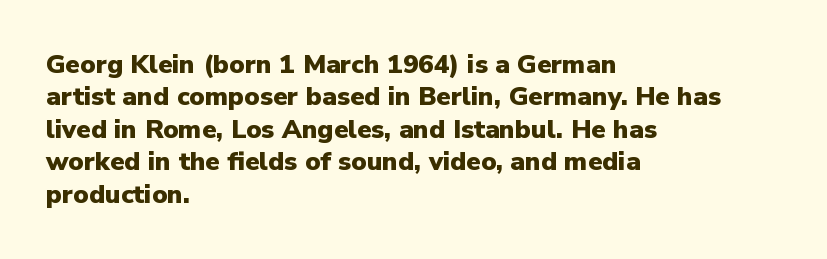
Q: Is the text bold? A: Yes.
Q: Is the text italic (slanted)? A: No, it is upright.
Q: Is the text underlined? A: No.
Q: How is the paragraph aligned? A: Left-aligned.
Q: Is the spacing between letters normal or unusually wide? A: Normal.
Q: Is the spacing between lines tight, normal or loose? A: Normal.
